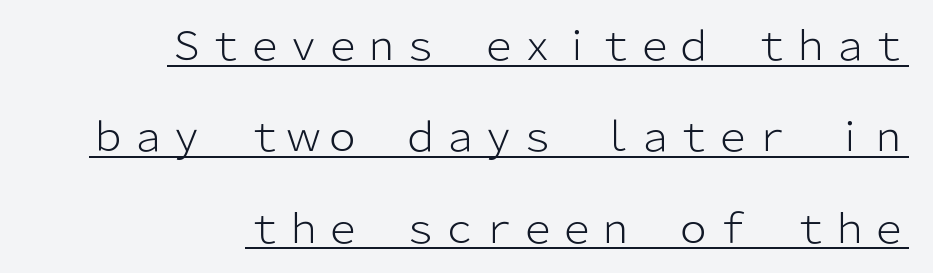
The passage shown is typed in a proportional face where columns would drift. The letterforms sit shoulder to shoulder at normal distance. Look at the bottom of the vertical strokes: they stop flat, with no serifs. The sample's only ornament is a line tracing under the words.
